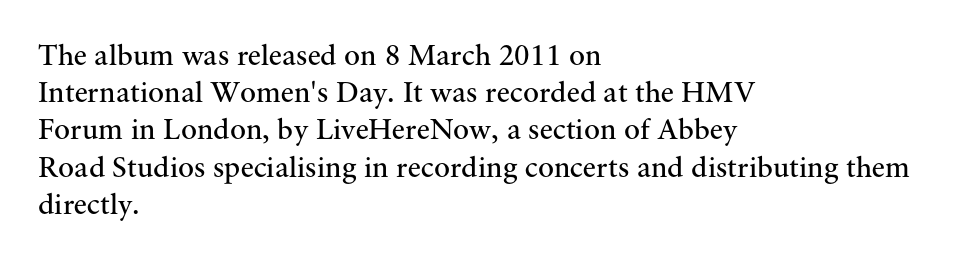
The image shows 30 px regular-weight serif type, upright; set left-aligned, line spacing 1.24x, normal letter spacing, not underlined; medium stroke contrast and a small x-height.
